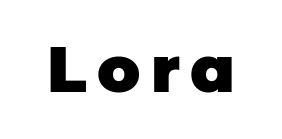
Serifs: no, the terminals of the letterforms are clean. Heft: maximum for text — a bold. Check the space under the baseline: it is left empty. Think of a printed novel: that variable character pitch is what you see here.
